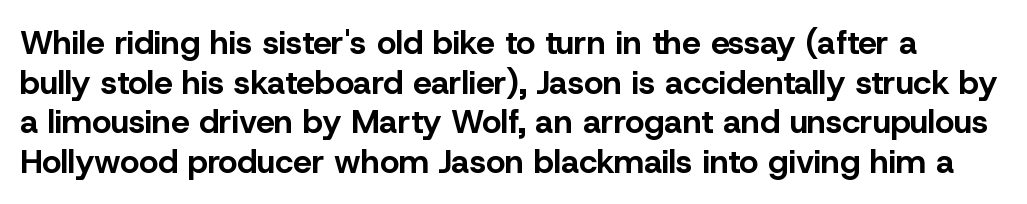
Q: Is the text bold? A: Yes.
Q: Is the text italic (slanted)? A: No, it is upright.
Q: Is the typeface a serif or a sans-serif typeface? A: Sans-serif.
Q: Is the text underlined? A: No.
Q: Is the spacing between letters normal or unusually wide? A: Normal.
Q: Width (condensed, normal, or wide)? A: Normal.
Q: Stroke contrast? A: Low.
Q: x-height? A: Medium.
Q: Monospaced? A: No.
